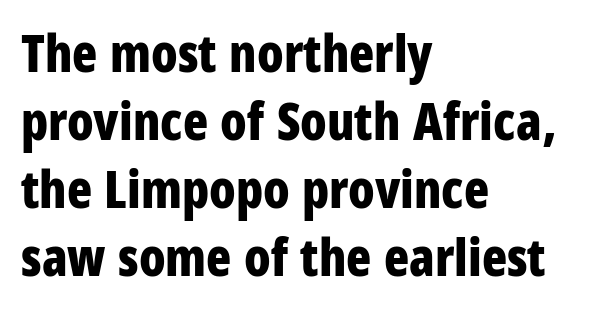
What kind of face is this? One without serifs — a sans. The lines in this sample share a left origin and differ only in where they stop. Vertically, the passage feels balanced, rows spaced as you'd expect. Lines of text with bare space underneath. The typesetting leans heavy: a genuine bold.
